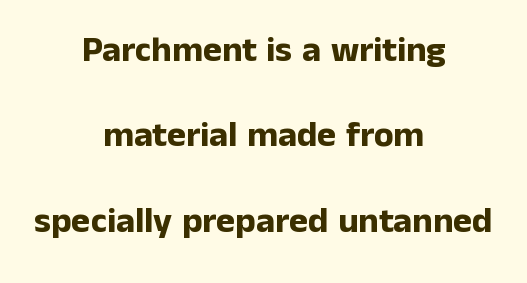
Short and long lines alike share a common midpoint. Spacing verdict: proportional, widths tailored to each character. Set as a true bold cut, around the 700 mark. Examine the stroke ends and you'll find no serifs. Compared with typical paragraphs, the rows here are farther apart.
